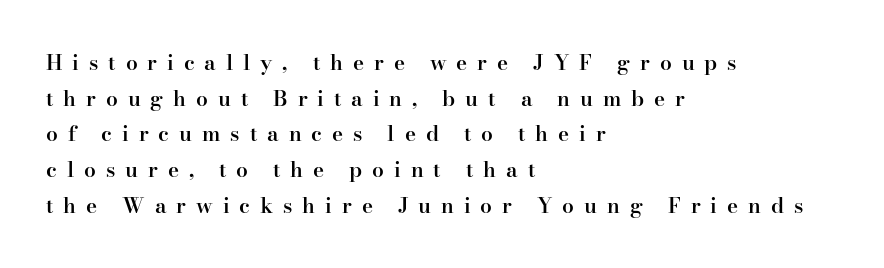
{"italic": "no", "bold": "semi", "underline": "no", "align": "left", "line_spacing": "normal", "line_spacing_ratio": 1.7, "letter_spacing": "wide", "letter_spacing_em": 0.47, "glyph_px": 21}
